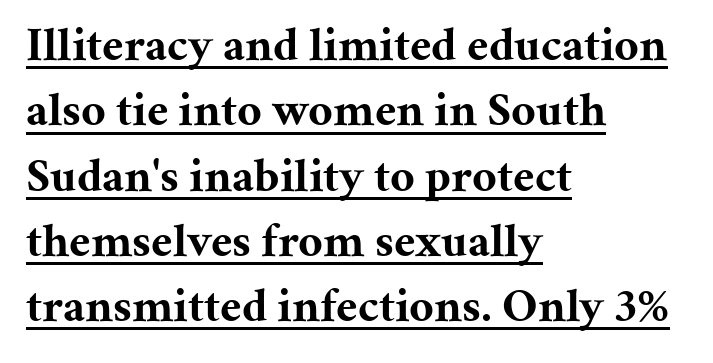
Thick stems and heavy bowls — unmistakably bold. The lines sit at an ordinary, default distance from one another. Looks like regular typesetting: each glyph gets only the width it needs. These lines were composed using upright roman letters. Serifs: yes, visible at the terminals of the letterforms. In designer terms, the underline attribute is active on this setting.
